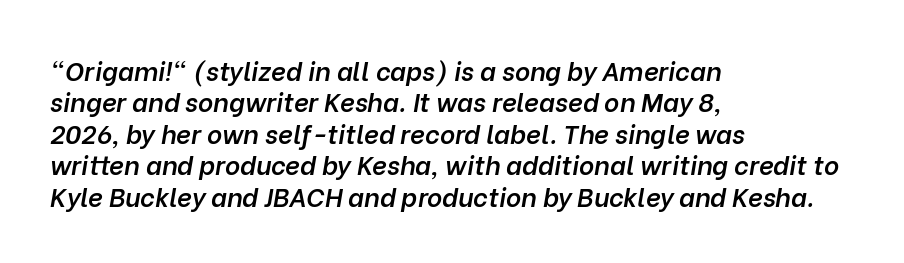
The image shows 26 px text type, italic (leaning right); set left-aligned, line spacing 1.21x, normal letter spacing, not underlined.
